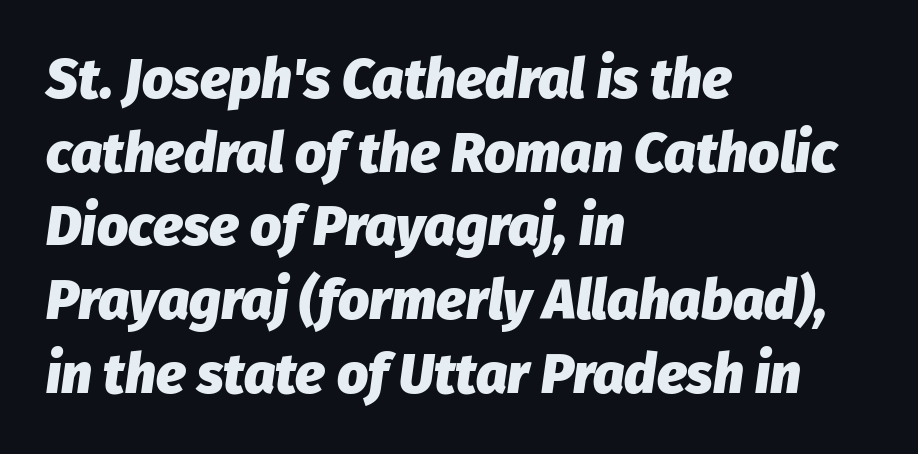
The image shows 55 px heavy type, italic (leaning right); set left-aligned, normal line spacing (1.34x), normal letter spacing, not underlined; low stroke contrast and a medium x-height.
